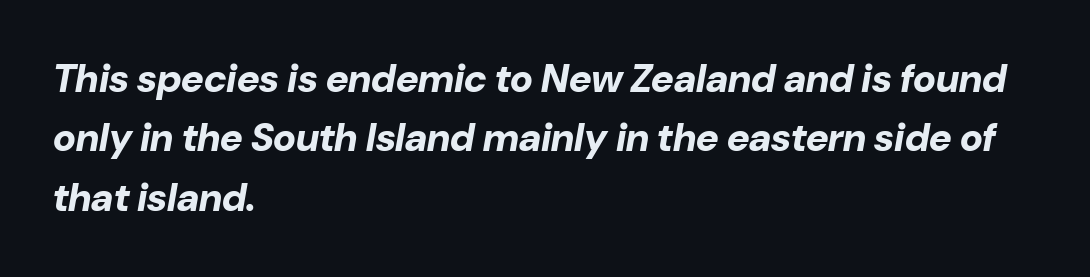
{"italic": "yes", "lean": "right", "slant_degrees": 10, "bold": "yes", "weight": "bold", "width": "normal", "stroke_contrast": "low", "x_height": "medium", "monospaced": "no", "underline": "no", "align": "left", "line_spacing": "normal", "line_spacing_ratio": 1.52, "letter_spacing": "normal", "letter_spacing_em": 0.0, "glyph_px": 39}
